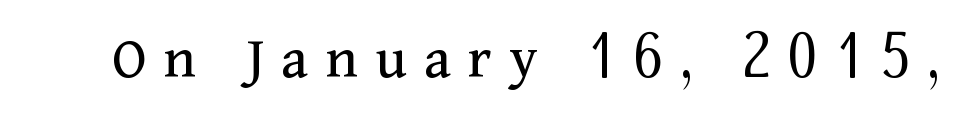
{"serif": "yes", "italic": "no", "bold": "no", "weight": "regular", "width": "normal", "stroke_contrast": "medium", "x_height": "medium", "monospaced": "no", "underline": "no", "letter_spacing": "wide", "letter_spacing_em": 0.28, "glyph_px": 62}
